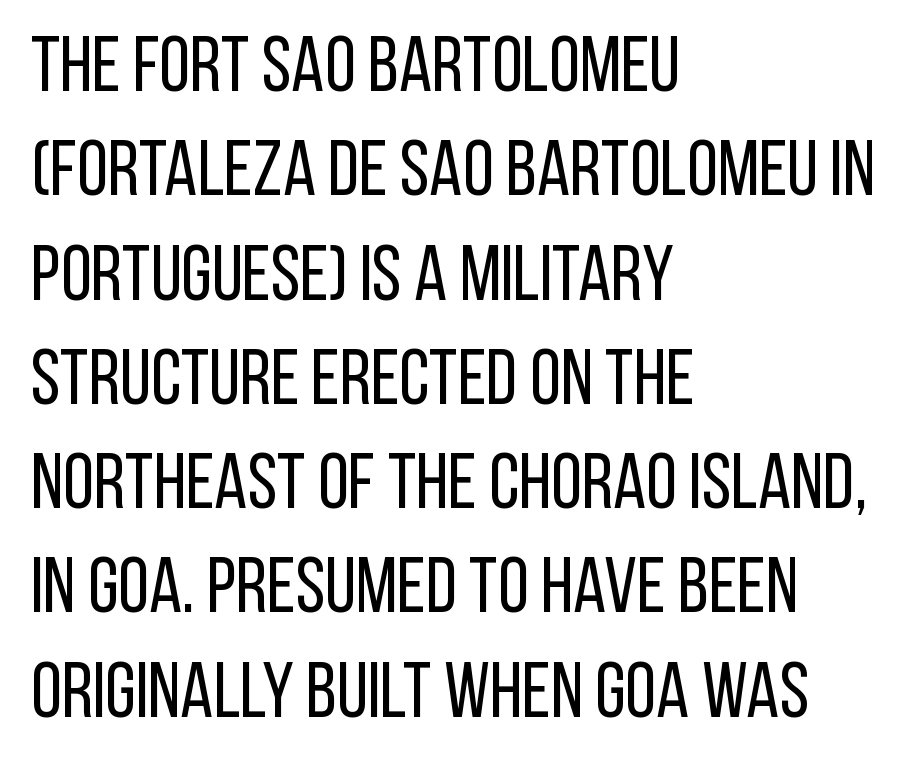
This rendering uses left alignment, leaving the right contour irregular. Do the characters align in a grid? No, the font is proportional. Observe the absence of serifs on each vertical stroke in this sample. No word sits above an underline.
